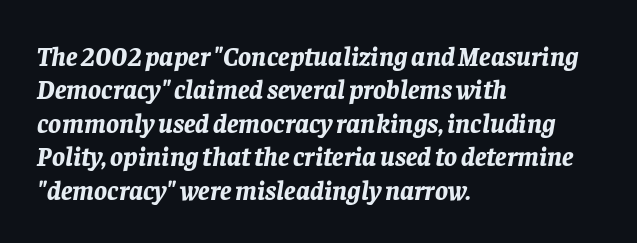
{"italic": "yes", "lean": "right", "slant_degrees": 8, "bold": "yes", "underline": "no", "align": "left", "line_spacing_ratio": 1.24, "letter_spacing": "normal", "letter_spacing_em": 0.0, "glyph_px": 27}
